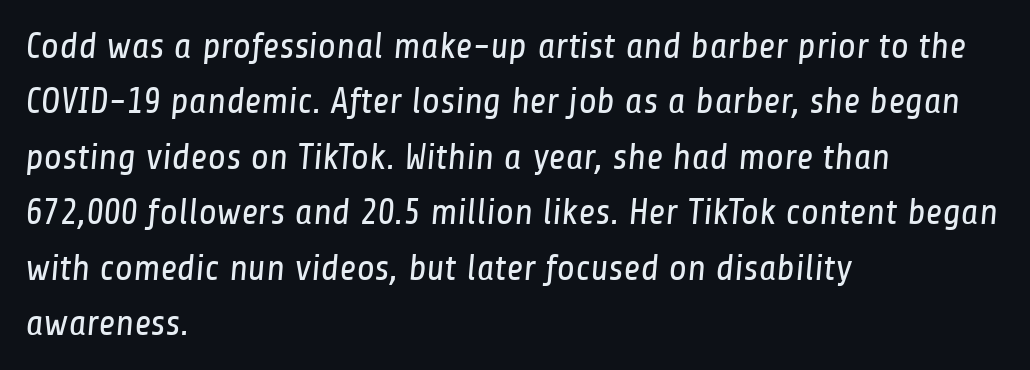
Is the block centered? No — it sits flush against the left margin. Weight: not bold — regular or lighter. Note the varied advance widths — an 'i' is clearly narrower than an 'm'. Nothing unusual about the tracking: characters are spaced as the font intends. A bare baseline throughout the passage. Letterform terminals end flat and unadorned throughout the passage.
